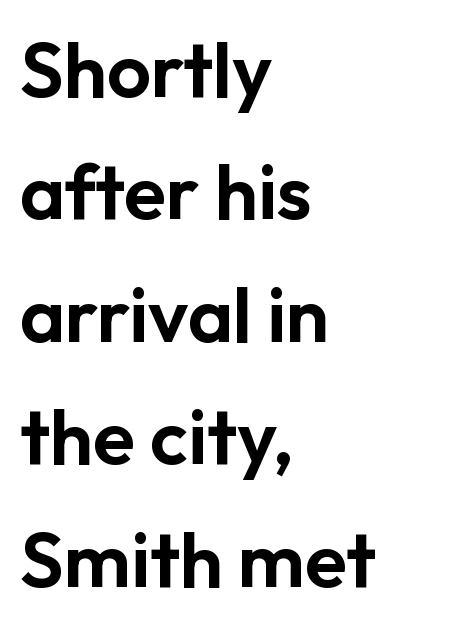
{"serif": "no", "italic": "no", "width": "normal", "stroke_contrast": "low", "x_height": "medium", "monospaced": "no", "underline": "no", "align": "left", "line_spacing": "normal", "line_spacing_ratio": 1.59, "letter_spacing": "normal", "letter_spacing_em": 0.0, "glyph_px": 77}
